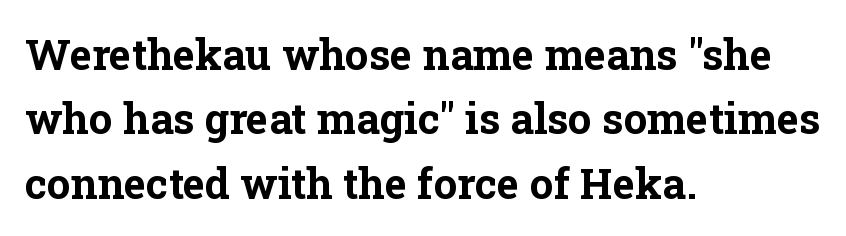
Q: Is the text bold? A: Yes.
Q: Is the text italic (slanted)? A: No, it is upright.
Q: Is the typeface a serif or a sans-serif typeface? A: Serif.
Q: Is the text underlined? A: No.
Q: How is the paragraph aligned? A: Left-aligned.
Q: Is the spacing between letters normal or unusually wide? A: Normal.
Q: Is the spacing between lines tight, normal or loose? A: Normal.
Q: Width (condensed, normal, or wide)? A: Normal.
Q: Stroke contrast? A: Low.
Q: x-height? A: Medium.
Q: Monospaced? A: No.
